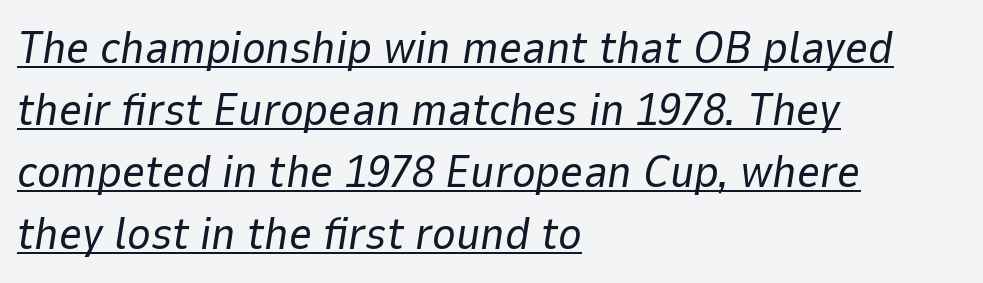
The image shows 45 px regular-weight type, italic (leaning right); set left-aligned, normal line spacing (1.38x), normal letter spacing, underlined; low stroke contrast and a medium x-height.
